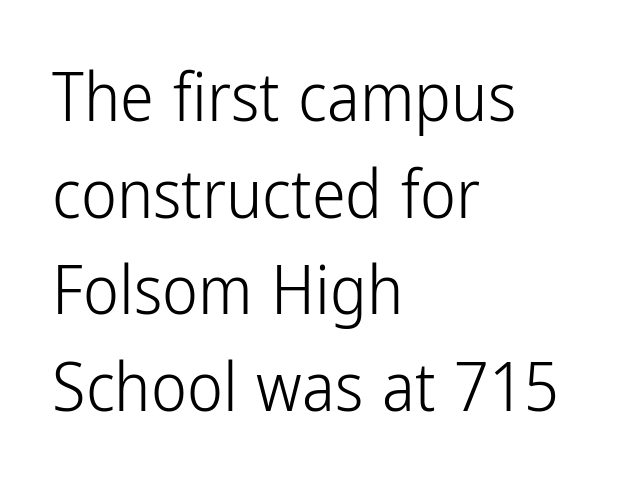
{"serif": "no", "italic": "no", "bold": "no", "weight": "light", "width": "condensed", "stroke_contrast": "low", "x_height": "medium", "monospaced": "no", "underline": "no", "align": "left", "line_spacing": "normal", "line_spacing_ratio": 1.42, "letter_spacing": "normal", "letter_spacing_em": 0.0, "glyph_px": 68}
